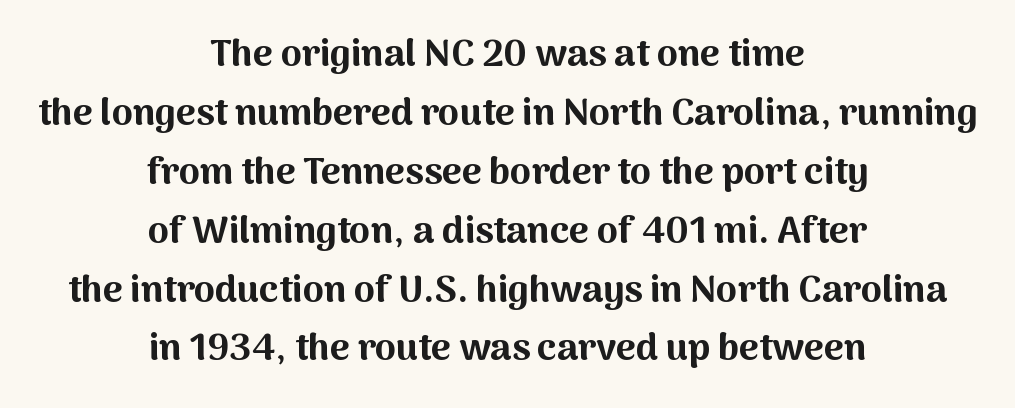
Q: Is the text bold? A: Yes.
Q: Is the text italic (slanted)? A: No, it is upright.
Q: Is the typeface a serif or a sans-serif typeface? A: Sans-serif.
Q: Is the text underlined? A: No.
Q: How is the paragraph aligned? A: Centered.
Q: Is the spacing between letters normal or unusually wide? A: Normal.
Q: Is the spacing between lines tight, normal or loose? A: Normal.
Q: Width (condensed, normal, or wide)? A: Normal.
Q: Stroke contrast? A: Medium.
Q: x-height? A: Medium.
Q: Monospaced? A: No.
